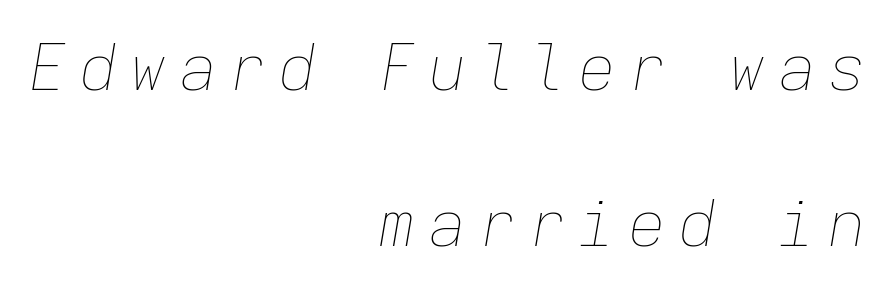
Stroke thickness stays within the range of a standard reading face or lighter. Vertically, the passage feels expansive, rows floating well apart. Spacing verdict: monospaced, one width for all characters. No word sits above an underline. In CSS terms this would be text-align: right.
